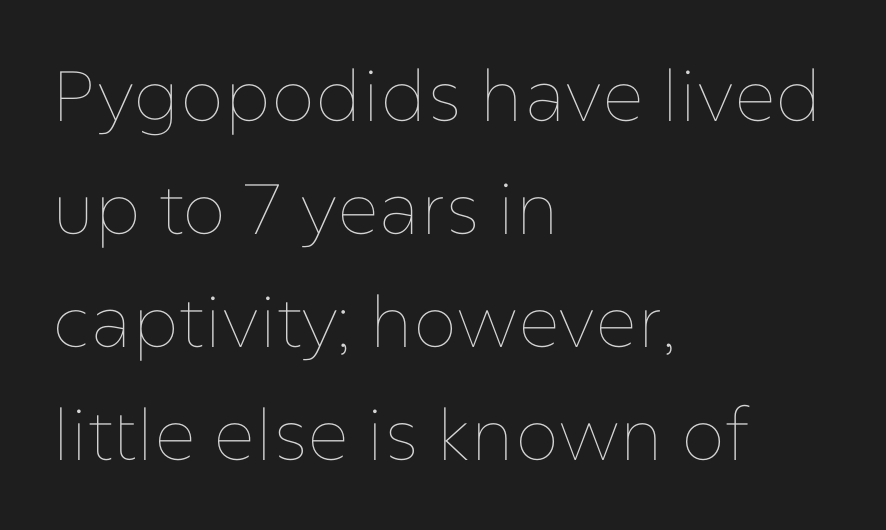
The passage shown is not underscored anywhere. The font sits on the lighter half of the weight spectrum, regular included. The face used here is proportionally spaced, like ordinary book or web type. These lines keep a tight, regular rhythm from letter to letter.
